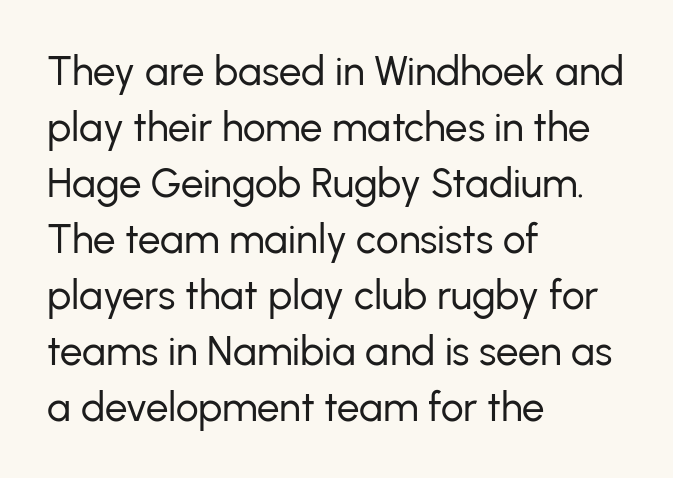
{"serif": "no", "italic": "no", "bold": "no", "weight": "regular", "width": "normal", "stroke_contrast": "low", "x_height": "medium", "monospaced": "no", "underline": "no", "align": "left", "line_spacing": "normal", "line_spacing_ratio": 1.4, "letter_spacing": "normal", "letter_spacing_em": 0.0, "glyph_px": 40}
